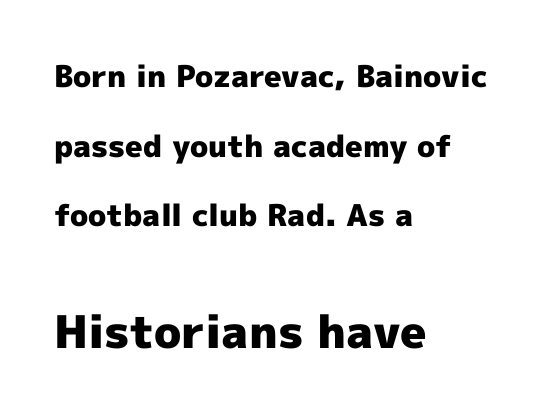
{"serif": "no", "italic": "no", "bold": "yes", "weight": "heavy", "width": "normal", "x_height": "medium", "monospaced": "no", "underline": "no", "align": "left", "line_spacing": "loose", "line_spacing_ratio": 2.32, "letter_spacing": "normal", "letter_spacing_em": 0.0, "larger_block": "second", "size_ratio": 1.5, "glyph_px": 45}
